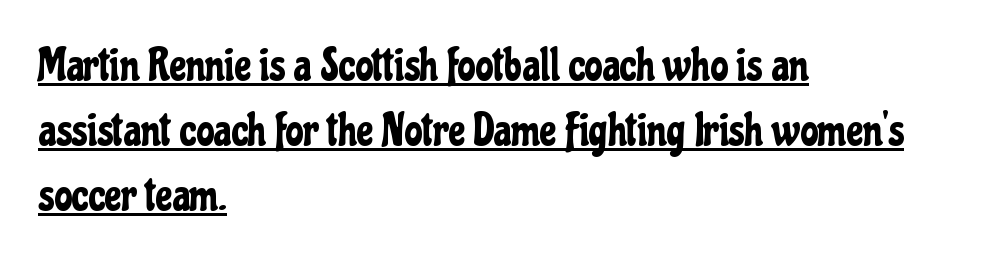
{"serif": "no", "italic": "no", "width": "condensed", "stroke_contrast": "low", "x_height": "medium", "monospaced": "no", "underline": "yes", "align": "left", "line_spacing": "normal", "line_spacing_ratio": 1.45, "letter_spacing": "normal", "letter_spacing_em": 0.0, "glyph_px": 45}
